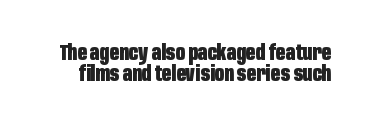
Q: Is the text bold? A: Yes.
Q: Is the text italic (slanted)? A: No, it is upright.
Q: Is the text underlined? A: No.
Q: Is the spacing between letters normal or unusually wide? A: Normal.
Q: Is the spacing between lines tight, normal or loose? A: Tight.
